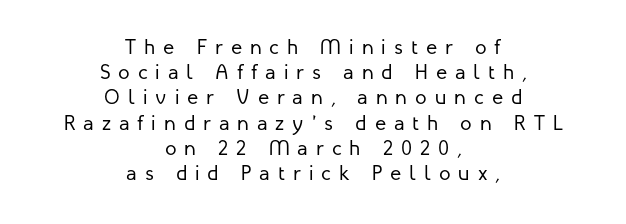
{"italic": "no", "bold": "no", "underline": "no", "align": "center", "line_spacing_ratio": 1.2, "letter_spacing": "wide", "letter_spacing_em": 0.38, "glyph_px": 21}
